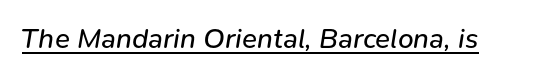
{"italic": "yes", "lean": "right", "slant_degrees": 9, "bold": "no", "weight": "regular", "width": "normal", "stroke_contrast": "low", "x_height": "medium", "monospaced": "no", "underline": "yes", "letter_spacing": "normal", "letter_spacing_em": 0.0, "glyph_px": 28}
